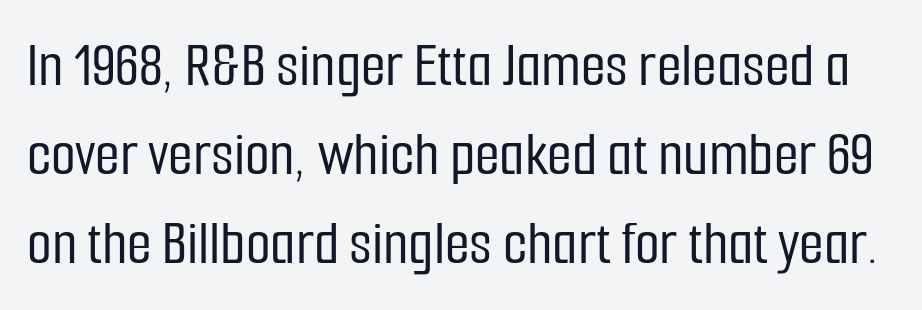
{"serif": "no", "italic": "no", "width": "condensed", "stroke_contrast": "low", "x_height": "medium", "monospaced": "no", "underline": "no", "line_spacing": "normal", "line_spacing_ratio": 1.39, "letter_spacing": "normal", "letter_spacing_em": 0.0, "glyph_px": 64}
